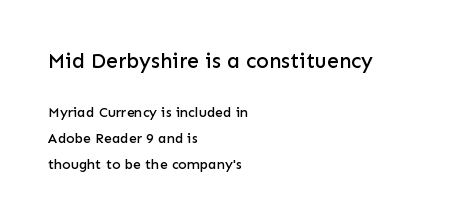
{"italic": "no", "underline": "no", "align": "left", "line_spacing_ratio": 1.84, "letter_spacing": "normal", "letter_spacing_em": 0.0, "larger_block": "first", "size_ratio": 1.5, "glyph_px": 21}
